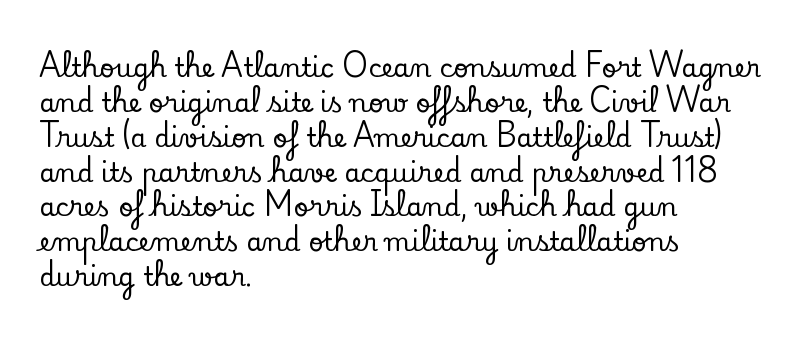
Q: Is the text italic (slanted)? A: No, it is upright.
Q: Is the text underlined? A: No.
Q: How is the paragraph aligned? A: Left-aligned.
Q: Is the spacing between letters normal or unusually wide? A: Normal.
Q: Is the spacing between lines tight, normal or loose? A: Normal.
